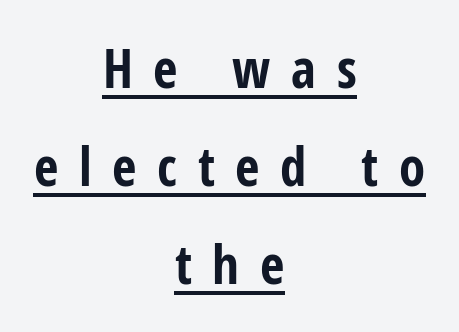
How are the letters spaced? Widely, with obvious added tracking. The font is running at its bold setting. Think of a printed novel: that variable character pitch is what you see here. Nope, no serifs anywhere on these letters. Italic: no, the glyphs are upright roman.
